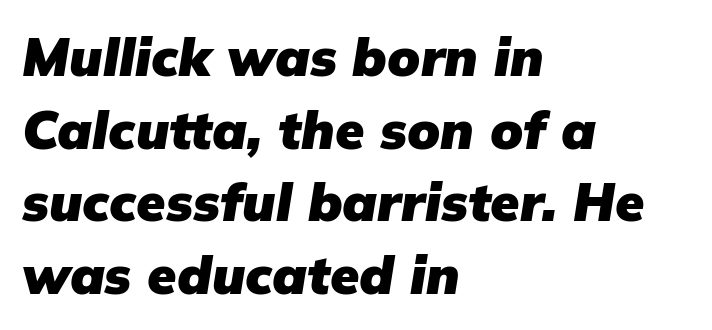
{"italic": "yes", "lean": "right", "slant_degrees": 9, "bold": "yes", "weight": "heavy", "width": "normal", "stroke_contrast": "low", "x_height": "medium", "monospaced": "no", "underline": "no", "align": "left", "line_spacing": "normal", "line_spacing_ratio": 1.37, "letter_spacing": "normal", "letter_spacing_em": 0.0, "glyph_px": 53}
